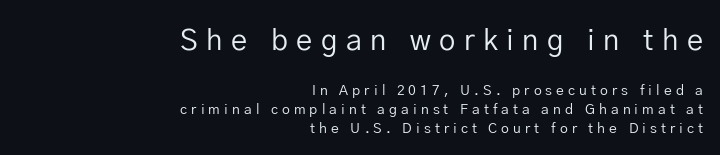
The font's upright variant was chosen for this text. The rows are spaced the way most documents space them. In terms of letterspacing, this is a distinctly airy, spread setting. What kind of face is this? One without serifs — a sans. The area under the type is left untouched. Typesetter's note — upper block bumped up in size, lower block left smaller.
